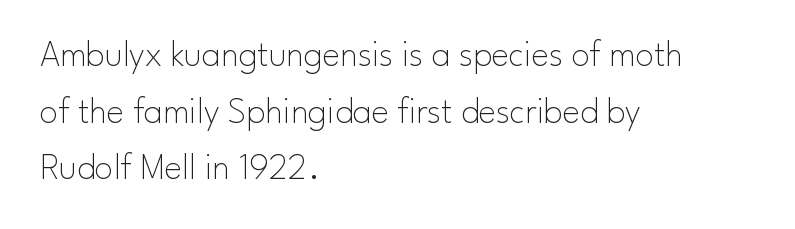
The image shows 37 px thin sans-serif type, upright; set left-aligned, normal line spacing (1.53x), normal letter spacing, not underlined; low stroke contrast and a small x-height.
